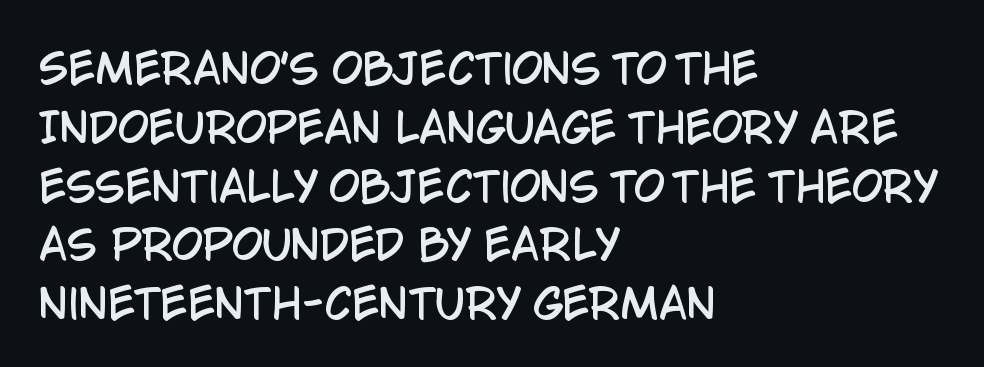
The image shows 40 px condensed sans-serif type, upright; set left-aligned, normal line spacing (1.47x), normal letter spacing, not underlined; low stroke contrast and a large x-height.
